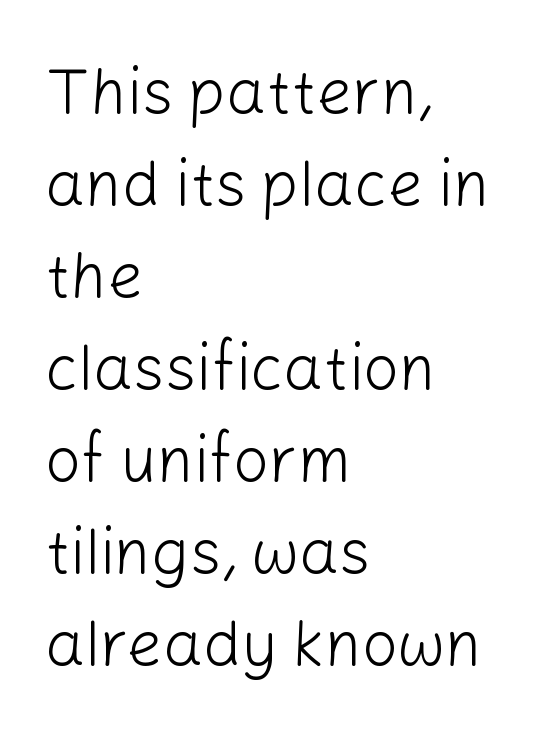
The image shows 63 px light sans-serif type, upright; set left-aligned, normal line spacing (1.46x), normal letter spacing, not underlined; low stroke contrast and a medium x-height.
